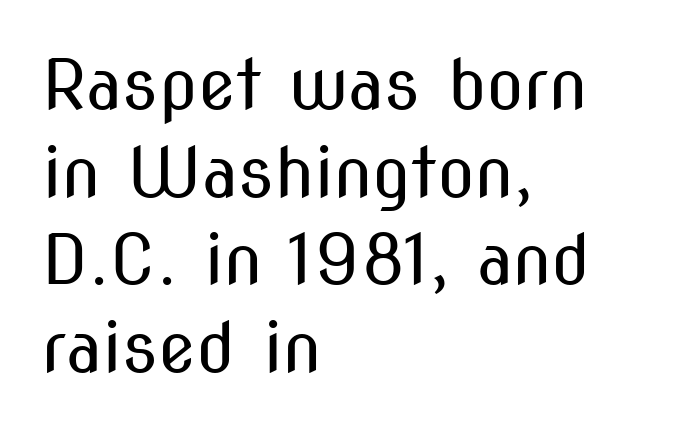
{"serif": "no", "italic": "no", "bold": "no", "weight": "regular", "width": "condensed", "stroke_contrast": "medium", "x_height": "medium", "monospaced": "no", "underline": "no", "align": "left", "line_spacing": "normal", "line_spacing_ratio": 1.27, "letter_spacing": "normal", "letter_spacing_em": 0.0, "glyph_px": 69}
